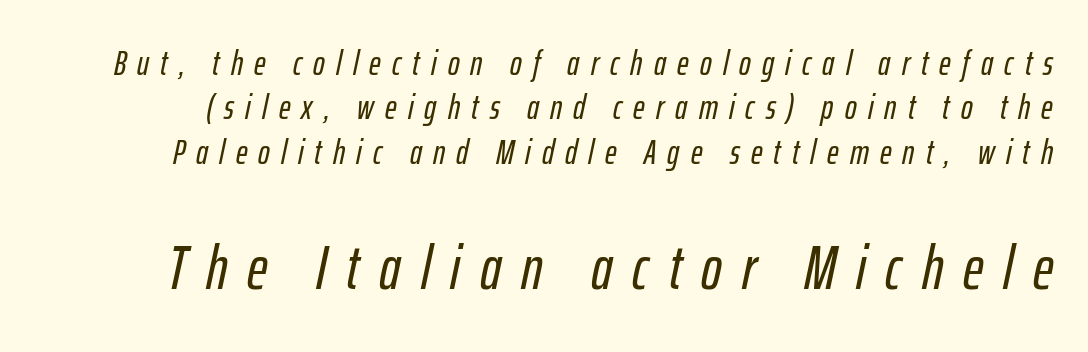
Reading down the column, the eye jumps a familiar distance to each next line. In terms of posture, this sample is oblique. Display-style spreading of the glyphs; the letterfit is very open. Note the varied advance widths — an 'i' is clearly narrower than an 'm'. Caption: upper text group reduced, lower text group enlarged.
